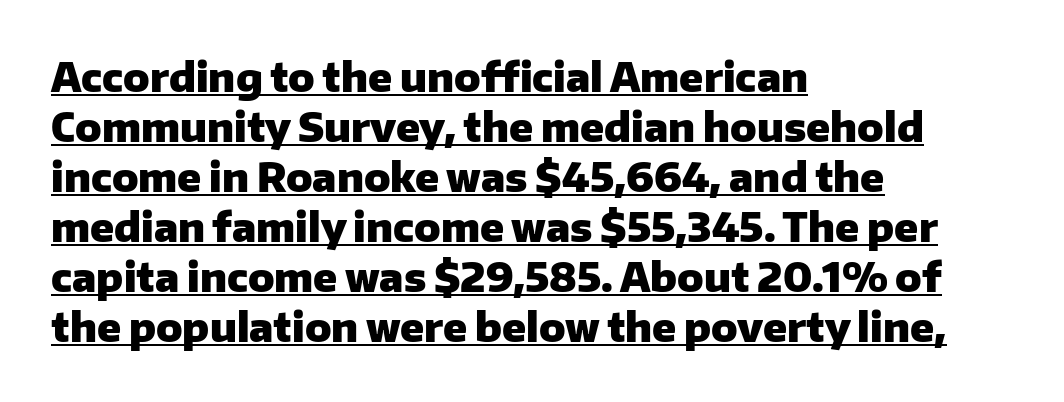
Q: Is the text bold? A: Yes.
Q: Is the text italic (slanted)? A: No, it is upright.
Q: Is the typeface a serif or a sans-serif typeface? A: Sans-serif.
Q: Is the text underlined? A: Yes.
Q: How is the paragraph aligned? A: Left-aligned.
Q: Is the spacing between letters normal or unusually wide? A: Normal.
Q: Is the spacing between lines tight, normal or loose? A: Normal.
Q: Width (condensed, normal, or wide)? A: Normal.
Q: Stroke contrast? A: Low.
Q: x-height? A: Medium.
Q: Monospaced? A: No.
